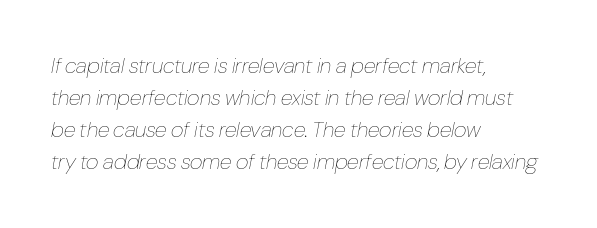
{"italic": "yes", "lean": "right", "slant_degrees": 10, "bold": "no", "underline": "no", "align": "left", "line_spacing": "normal", "line_spacing_ratio": 1.46, "letter_spacing": "normal", "letter_spacing_em": 0.0, "glyph_px": 22}
